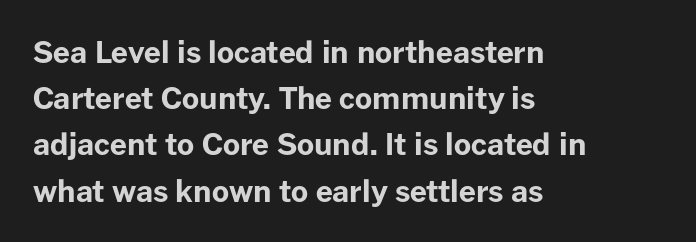
{"serif": "no", "italic": "no", "bold": "yes", "weight": "bold", "width": "normal", "stroke_contrast": "low", "x_height": "medium", "monospaced": "no", "underline": "no", "align": "left", "line_spacing": "normal", "line_spacing_ratio": 1.54, "letter_spacing": "normal", "letter_spacing_em": 0.0, "glyph_px": 30}
